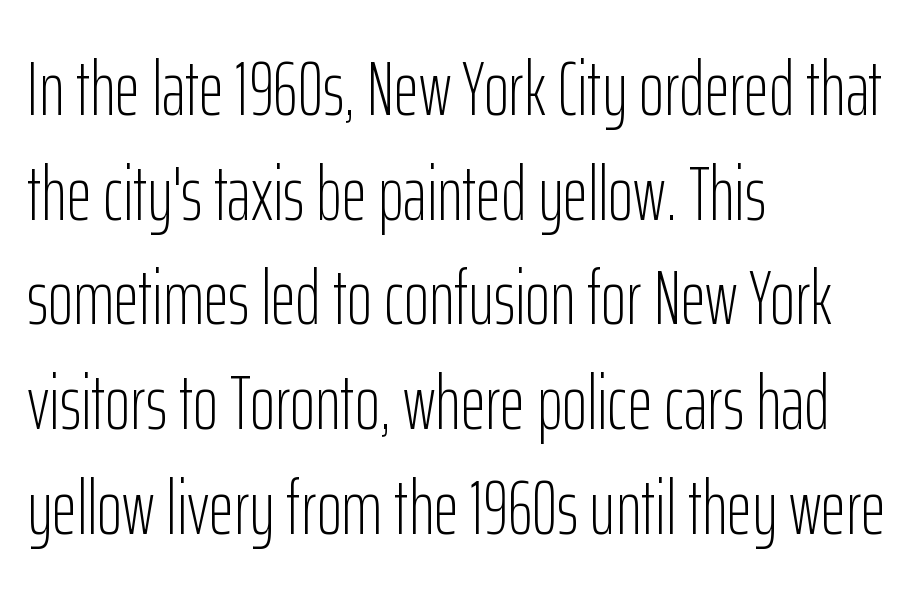
The image shows 77 px light, condensed sans-serif type, upright; set left-aligned, normal line spacing (1.36x), normal letter spacing, not underlined; low stroke contrast and a medium x-height.
